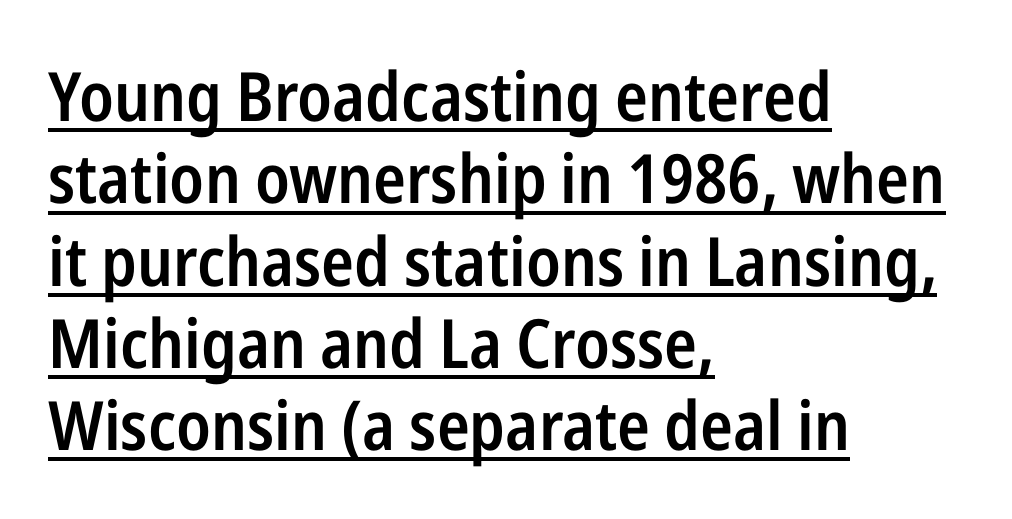
Q: Is the text bold? A: Semi-bold.
Q: Is the text italic (slanted)? A: No, it is upright.
Q: Is the typeface a serif or a sans-serif typeface? A: Sans-serif.
Q: Is the text underlined? A: Yes.
Q: How is the paragraph aligned? A: Left-aligned.
Q: Is the spacing between letters normal or unusually wide? A: Normal.
Q: Width (condensed, normal, or wide)? A: Condensed.
Q: Stroke contrast? A: Low.
Q: x-height? A: Medium.
Q: Monospaced? A: No.
